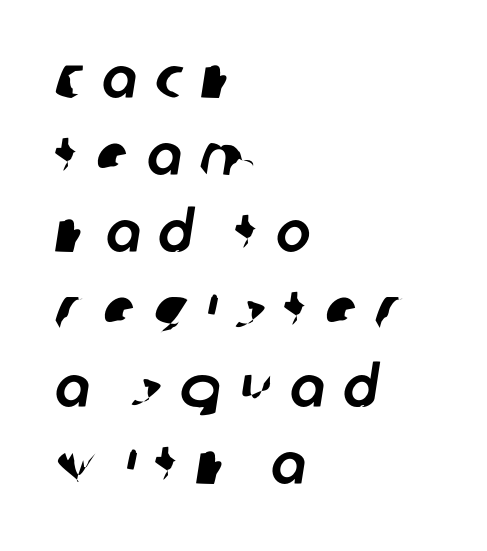
Q: Is the typeface a serif or a sans-serif typeface? A: Sans-serif.
Q: Is the text underlined? A: No.
Q: How is the paragraph aligned? A: Left-aligned.
Q: Is the spacing between letters normal or unusually wide? A: Unusually wide.
Q: Is the spacing between lines tight, normal or loose? A: Normal.
Q: Width (condensed, normal, or wide)? A: Normal.
Q: Stroke contrast? A: Low.
Q: x-height? A: Large.
Q: Monospaced? A: No.
